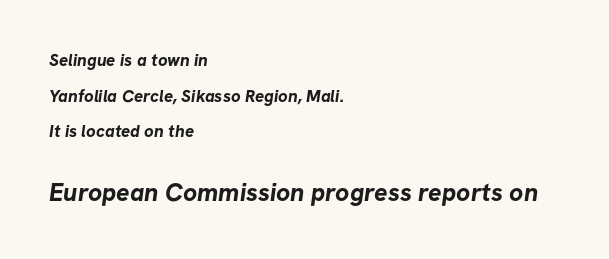
{"bold": "yes", "underline": "no", "align": "left", "line_spacing": "loose", "line_spacing_ratio": 2.1, "letter_spacing": "normal", "letter_spacing_em": 0.0, "larger_block": "second", "size_ratio": 1.47, "glyph_px": 25}
